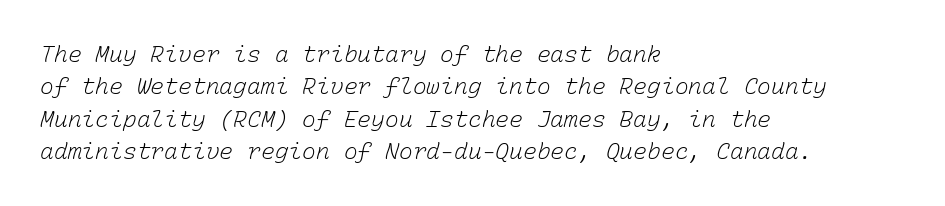
The image shows 23 px text type; set left-aligned, normal line spacing (1.41x), normal letter spacing, not underlined.
